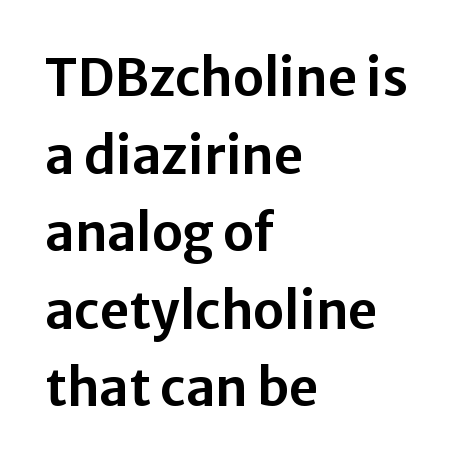
Q: Is the text italic (slanted)? A: No, it is upright.
Q: Is the typeface a serif or a sans-serif typeface? A: Sans-serif.
Q: Is the text underlined? A: No.
Q: How is the paragraph aligned? A: Left-aligned.
Q: Is the spacing between letters normal or unusually wide? A: Normal.
Q: Is the spacing between lines tight, normal or loose? A: Normal.
Q: Width (condensed, normal, or wide)? A: Normal.
Q: Stroke contrast? A: Low.
Q: x-height? A: Medium.
Q: Monospaced? A: No.
